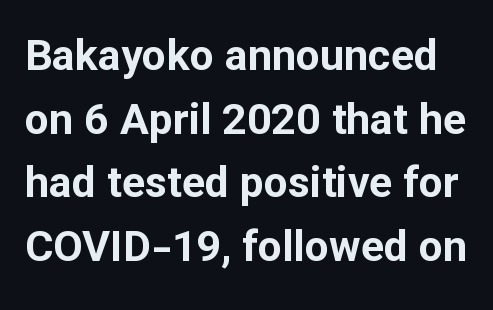
This sample has the flowing, uneven cadence of proportional lettering. Vertically, the passage feels balanced, rows spaced as you'd expect. Letterform terminals end flat and unadorned throughout the passage. The specimen reads as upright at a glance. The gap between lines stays unmarked. The gaps between neighbouring characters are ordinary and unremarkable.
